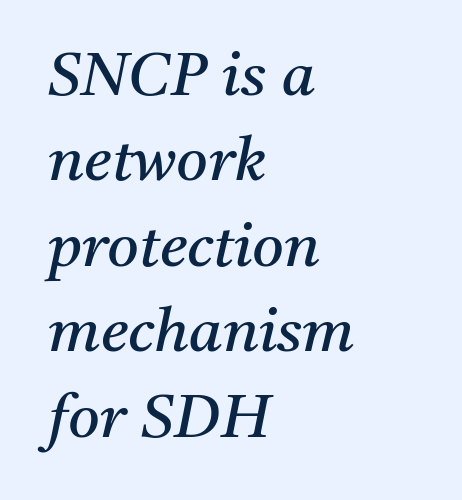
Baseline-to-baseline distance is the conventional proportion of letter height. These lines were composed using italics. These glyphs show unthickened strokes, regular width or finer. This sample has the flowing, uneven cadence of proportional lettering. The paragraph has a hard left edge and a soft right edge. Note: serifs present on the glyphs.
